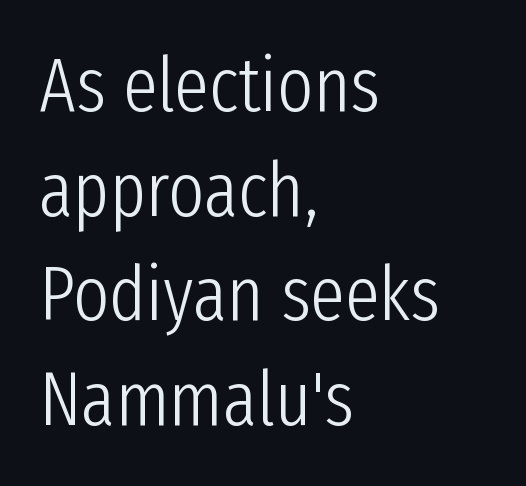
The image shows 77 px light, condensed sans-serif type, upright; set left-aligned, normal line spacing (1.36x), normal letter spacing, not underlined; low stroke contrast and a medium x-height.
